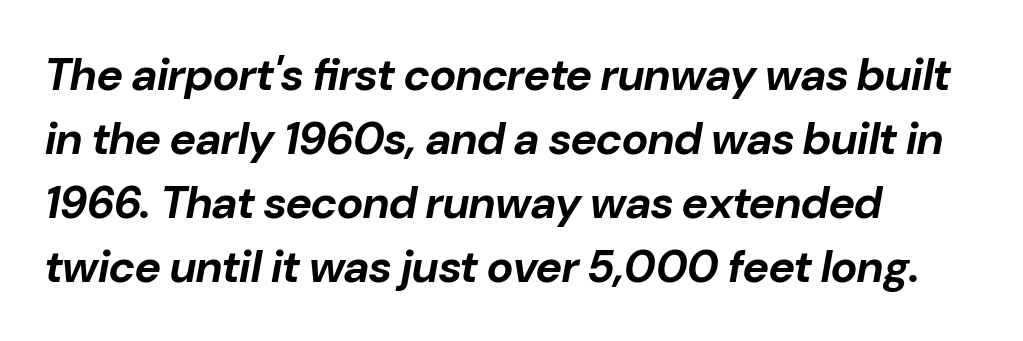
Layout note: lines flush left. Only glyphs here, with clear space below each row. Evenly set lines give the paragraph a standard silhouette. The letters are bold, with thick, heavy strokes. Here the designer chose a conventional face with non-uniform glyph widths. The rendering keeps characters at their native spacing.
